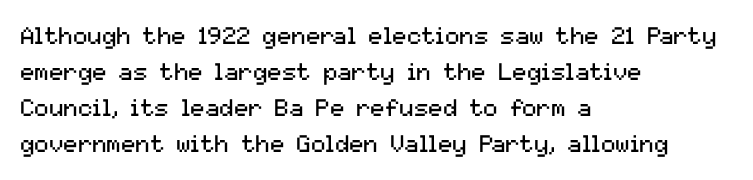
{"italic": "no", "bold": "no", "underline": "no", "align": "left", "line_spacing": "normal", "line_spacing_ratio": 1.5, "letter_spacing": "normal", "letter_spacing_em": 0.0, "glyph_px": 24}
